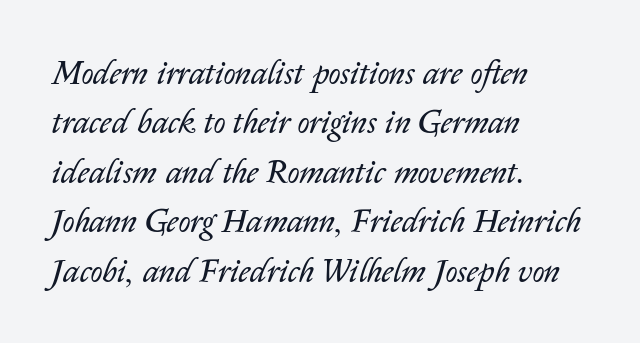
Q: Is the text bold? A: No.
Q: Is the text italic (slanted)? A: Yes, it leans right by about 14 degrees.
Q: Is the text underlined? A: No.
Q: How is the paragraph aligned? A: Left-aligned.
Q: Is the spacing between letters normal or unusually wide? A: Normal.
Q: Is the spacing between lines tight, normal or loose? A: Normal.
Q: Width (condensed, normal, or wide)? A: Normal.
Q: Stroke contrast? A: Low.
Q: x-height? A: Medium.
Q: Monospaced? A: No.
